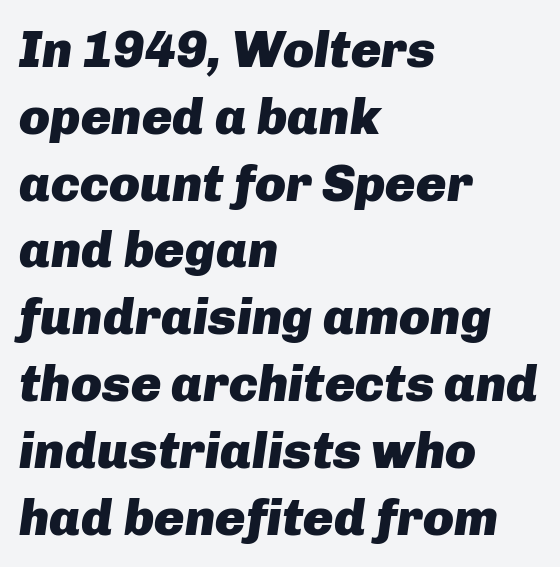
{"italic": "yes", "lean": "right", "slant_degrees": 8, "bold": "yes", "weight": "heavy", "width": "normal", "stroke_contrast": "low", "x_height": "medium", "monospaced": "no", "underline": "no", "align": "left", "line_spacing": "normal", "line_spacing_ratio": 1.31, "letter_spacing": "normal", "letter_spacing_em": 0.0, "glyph_px": 51}
